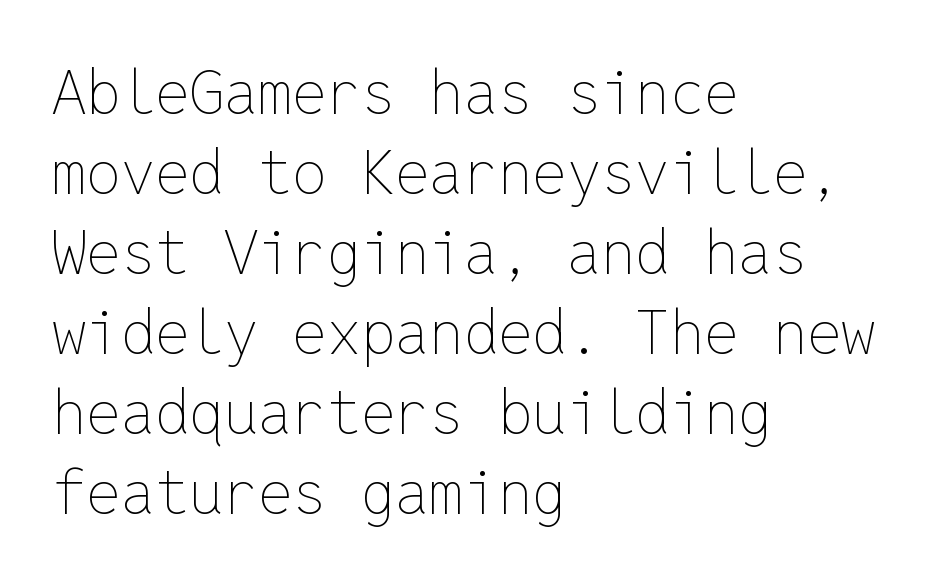
The image shows 61 px thin type, upright, monospaced; set left-aligned, normal line spacing (1.31x), normal letter spacing, not underlined; low stroke contrast and a medium x-height.
